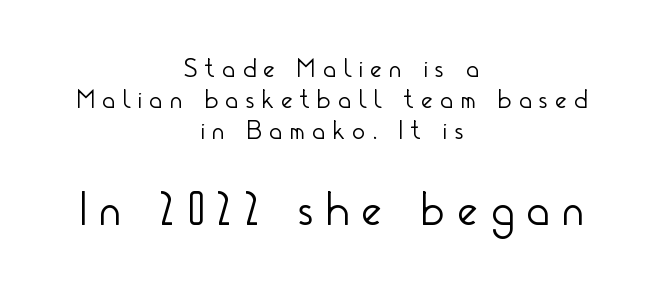
Horizontally, the lines are justified to the midpoint only. The more generous point size was reserved for the lower chunk. Descenders are the only things crossing below the line. Character widths vary here, with narrow letters taking less room than wide ones.
